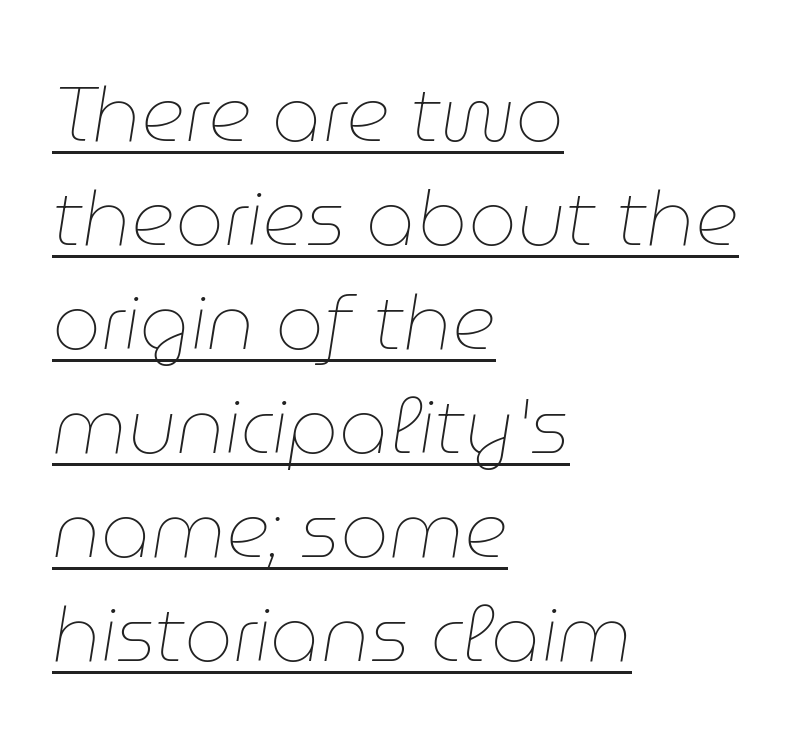
Q: Is the text bold? A: No.
Q: Is the text italic (slanted)? A: Yes, it leans right by about 9 degrees.
Q: Is the text underlined? A: Yes.
Q: How is the paragraph aligned? A: Left-aligned.
Q: Is the spacing between letters normal or unusually wide? A: Normal.
Q: Is the spacing between lines tight, normal or loose? A: Normal.
Q: Width (condensed, normal, or wide)? A: Normal.
Q: Stroke contrast? A: Low.
Q: x-height? A: Medium.
Q: Monospaced? A: No.
